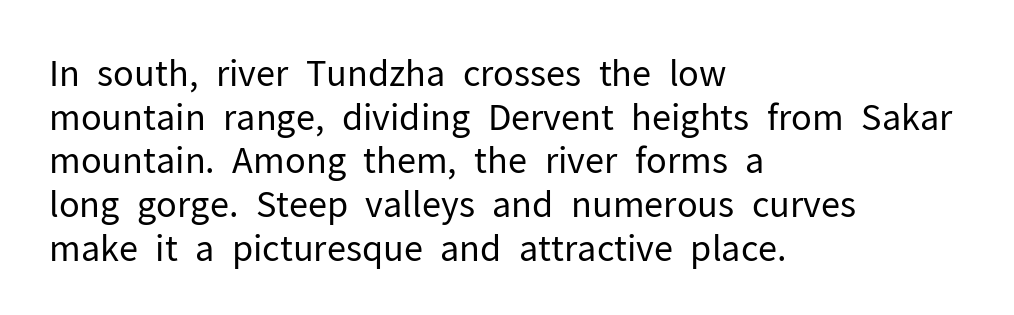
Caption: face not bold, strokes unweighted. This sample has the flowing, uneven cadence of proportional lettering. Serifs: no, the terminals of the letterforms are clean. Nobody drew a line under any word here.
